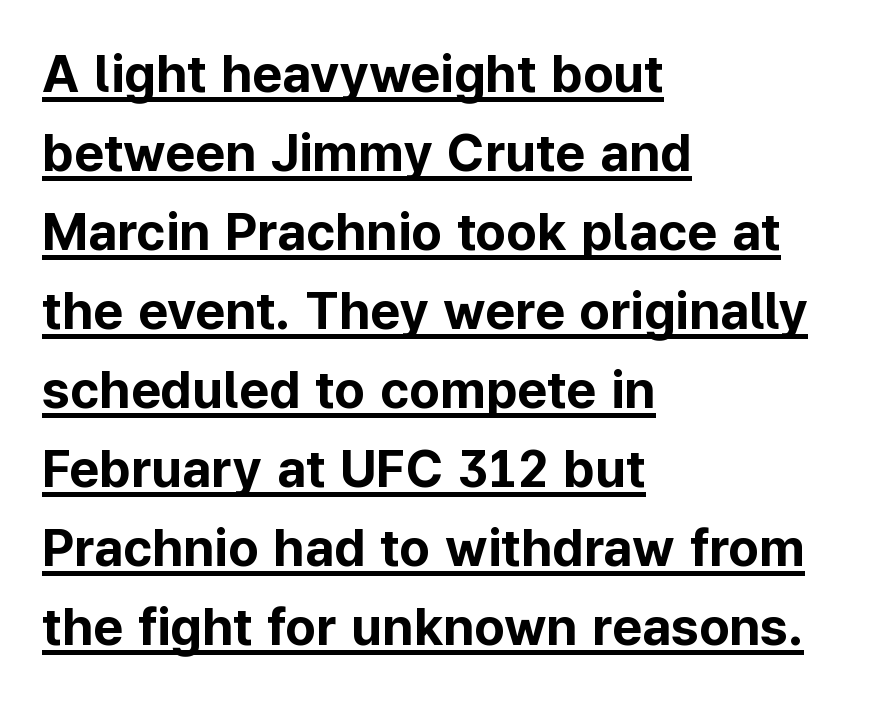
Every row of glyphs begins at an identical x-position on the left. Stroke thickness is high; the sample reads as a true bold. Quick note: not italic, upright. A typesetter would call this proportional, since set widths differ per character. Reading down the column, the eye jumps a familiar distance to each next line. Serifs: no, the terminals of the letterforms are clean.
